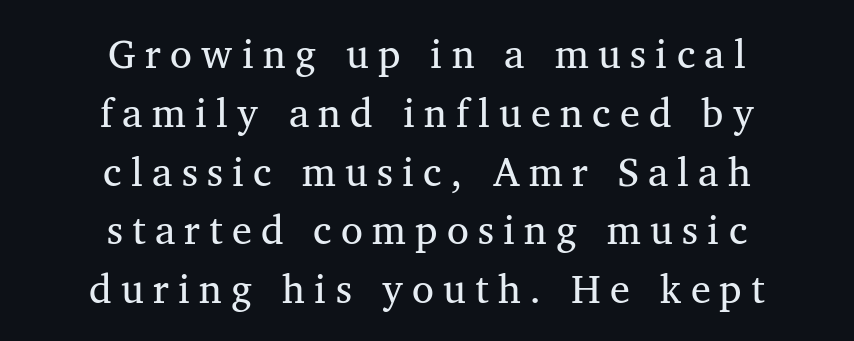
The image shows 40 px regular-weight serif type, upright; set centered, normal line spacing (1.47x), unusually wide letter spacing (+0.23 em), not underlined; medium stroke contrast and a medium x-height.
